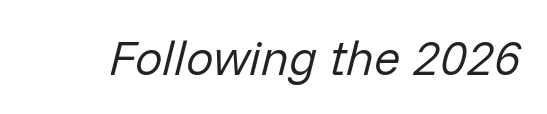
Q: Is the text bold? A: No.
Q: Is the text italic (slanted)? A: Yes, it leans right by about 14 degrees.
Q: Is the text underlined? A: No.
Q: Is the spacing between letters normal or unusually wide? A: Normal.
Q: Width (condensed, normal, or wide)? A: Normal.
Q: Stroke contrast? A: Low.
Q: x-height? A: Medium.
Q: Monospaced? A: No.
